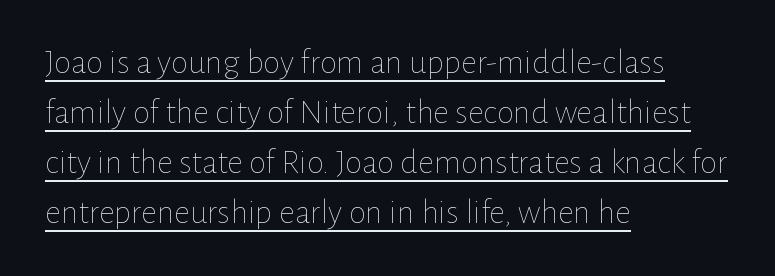
What stands out about the letter spacing? Nothing — it is the standard amount. A baseline rule has been typeset under these characters. Leading matches the norm, producing a regular column. Tall strokes in this sample are plumb rather than angled.
